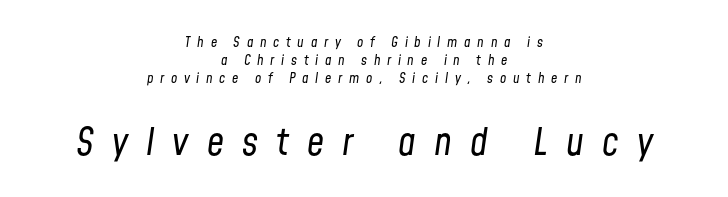
{"italic": "yes", "lean": "right", "slant_degrees": 8, "bold": "no", "weight": "regular", "width": "condensed", "stroke_contrast": "low", "x_height": "medium", "monospaced": "no", "underline": "no", "align": "center", "line_spacing": "normal", "line_spacing_ratio": 1.27, "letter_spacing": "wide", "letter_spacing_em": 0.48, "larger_block": "second", "size_ratio": 2.71, "glyph_px": 38}
